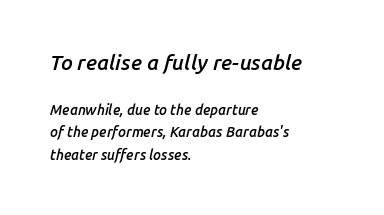
The image shows 21 px text type, italic (leaning right); set left-aligned, normal line spacing (1.62x), normal letter spacing, not underlined; the first (top) block is 1.5x larger.
